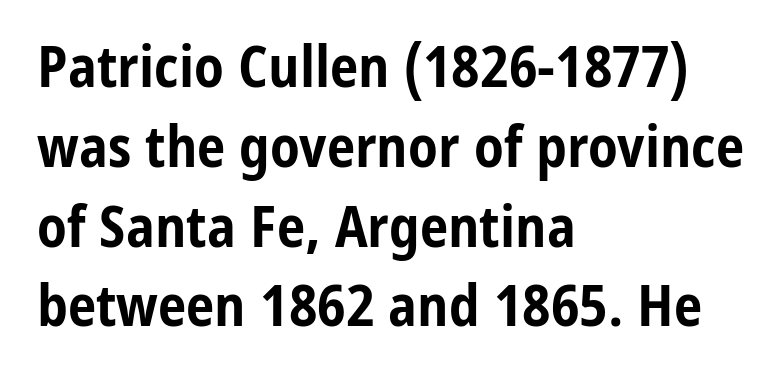
{"serif": "no", "italic": "no", "bold": "yes", "weight": "bold", "width": "condensed", "stroke_contrast": "low", "x_height": "medium", "monospaced": "no", "underline": "no", "align": "left", "line_spacing": "normal", "line_spacing_ratio": 1.4, "letter_spacing": "normal", "letter_spacing_em": 0.0, "glyph_px": 57}
